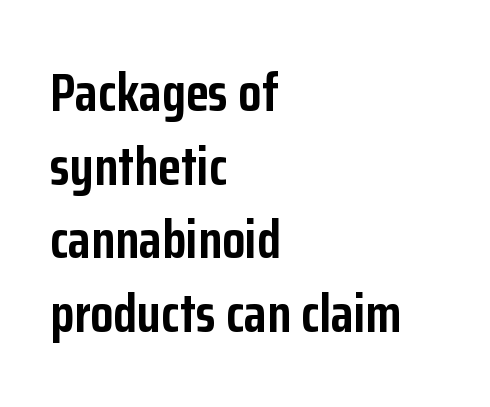
{"serif": "no", "italic": "no", "bold": "yes", "weight": "semibold", "width": "condensed", "stroke_contrast": "low", "x_height": "medium", "monospaced": "no", "underline": "no", "align": "left", "line_spacing": "normal", "line_spacing_ratio": 1.39, "letter_spacing": "normal", "letter_spacing_em": 0.0, "glyph_px": 53}
